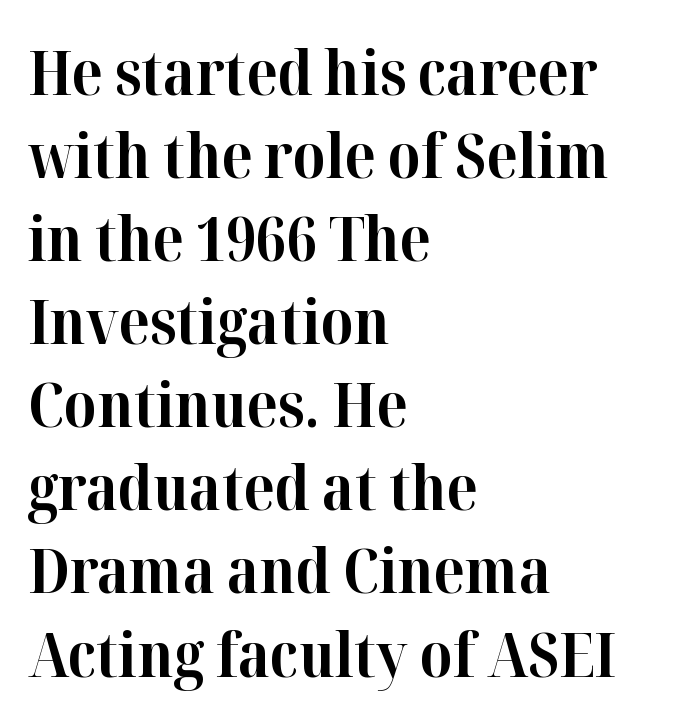
Q: Is the text bold? A: Yes.
Q: Is the text italic (slanted)? A: No, it is upright.
Q: Is the typeface a serif or a sans-serif typeface? A: Serif.
Q: Is the text underlined? A: No.
Q: How is the paragraph aligned? A: Left-aligned.
Q: Is the spacing between letters normal or unusually wide? A: Normal.
Q: Is the spacing between lines tight, normal or loose? A: Normal.
Q: Width (condensed, normal, or wide)? A: Normal.
Q: Stroke contrast? A: High.
Q: x-height? A: Medium.
Q: Monospaced? A: No.
